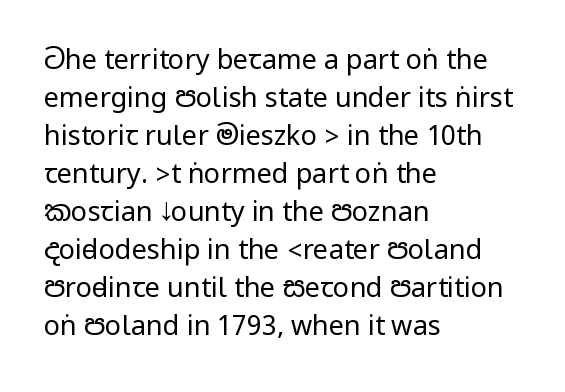
The designer left line spacing at the default. A classic flush-left, rag-right setting is used for this passage. The font sits on the lighter half of the weight spectrum, regular included. The letters stand straight up with perfectly vertical stems. No word sits above an underline.
